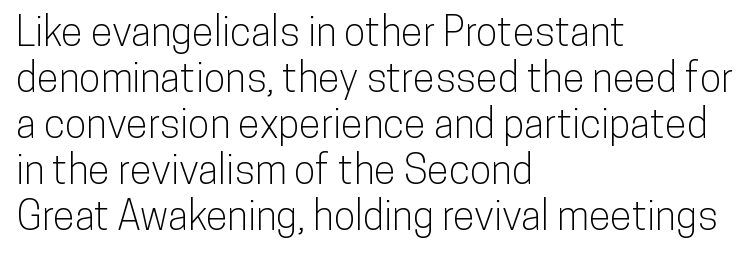
A student would call this left alignment; a typographer would say flush left, rag right. What's the leading like? Squeezed, with rows nearly overlapping. This rendering features lettering with no underline. Unlike italic type, these characters show no tilt at all. The rendering uses natural spacing where letterforms have individual widths. The gaps between neighbouring characters are ordinary and unremarkable.
